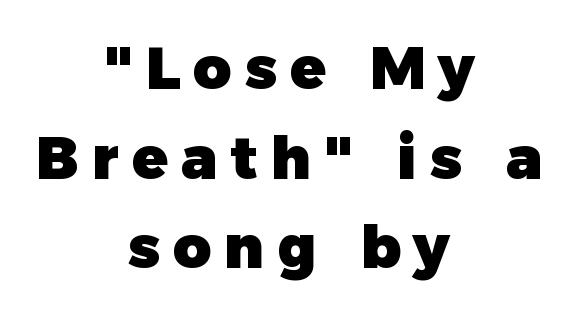
Q: Is the text bold? A: Yes.
Q: Is the typeface a serif or a sans-serif typeface? A: Sans-serif.
Q: Is the text underlined? A: No.
Q: How is the paragraph aligned? A: Centered.
Q: Is the spacing between letters normal or unusually wide? A: Unusually wide.
Q: Is the spacing between lines tight, normal or loose? A: Normal.
Q: Width (condensed, normal, or wide)? A: Normal.
Q: x-height? A: Medium.
Q: Monospaced? A: No.
